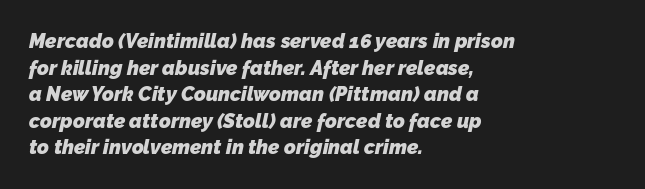
The image shows 20 px bold type; set left-aligned, normal line spacing (1.33x), normal letter spacing, not underlined.
